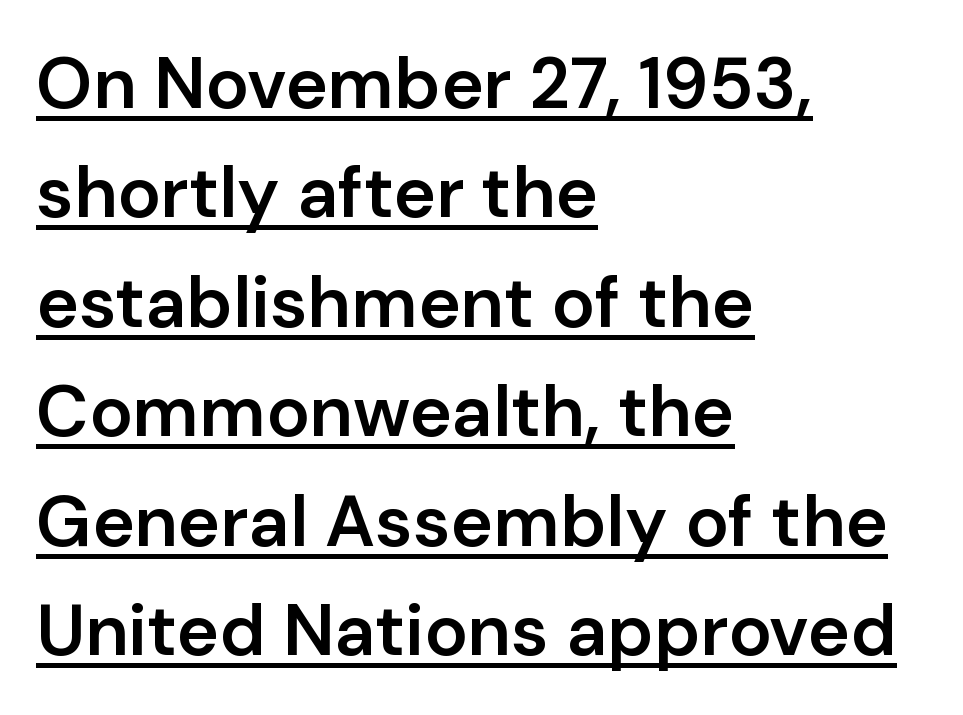
The image shows 72 px semibold sans-serif type, upright; set left-aligned, normal line spacing (1.52x), normal letter spacing, underlined; low stroke contrast and a medium x-height.
